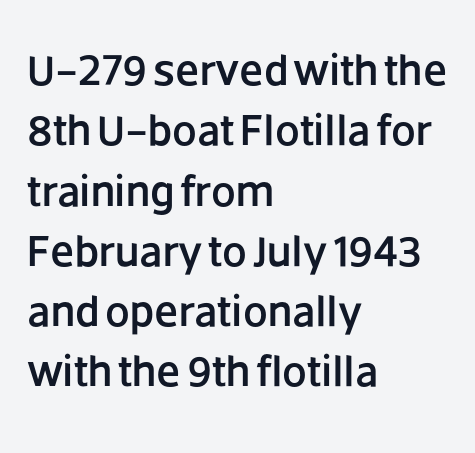
{"serif": "no", "italic": "no", "width": "normal", "stroke_contrast": "low", "x_height": "large", "monospaced": "no", "underline": "no", "align": "left", "line_spacing": "normal", "line_spacing_ratio": 1.37, "letter_spacing": "normal", "letter_spacing_em": 0.0, "glyph_px": 44}
